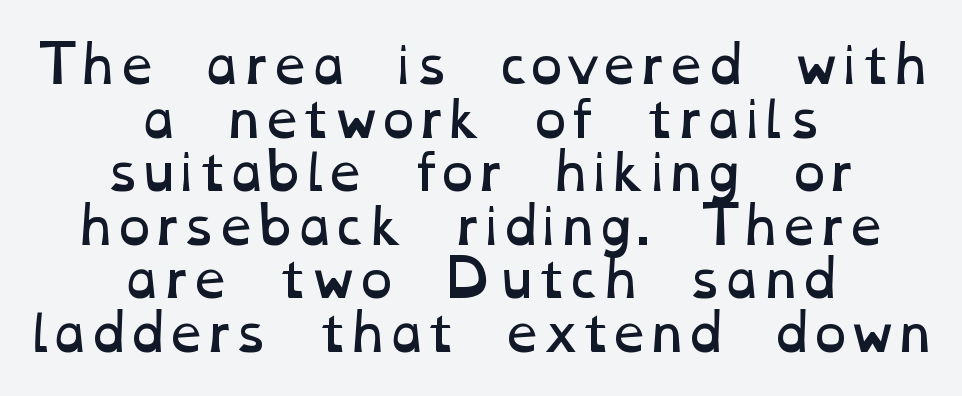
{"bold": "no", "weight": "regular", "width": "wide", "stroke_contrast": "low", "x_height": "medium", "monospaced": "no", "underline": "no", "align": "center", "line_spacing": "tight", "line_spacing_ratio": 1.05, "letter_spacing": "normal", "letter_spacing_em": 0.0, "glyph_px": 51}
